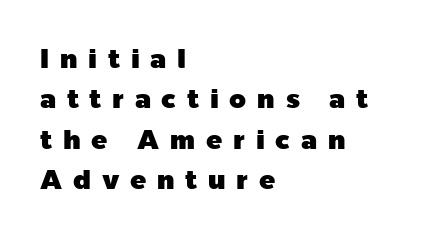
{"italic": "no", "underline": "no", "align": "left", "line_spacing": "normal", "line_spacing_ratio": 1.5, "letter_spacing": "wide", "letter_spacing_em": 0.4, "glyph_px": 27}
